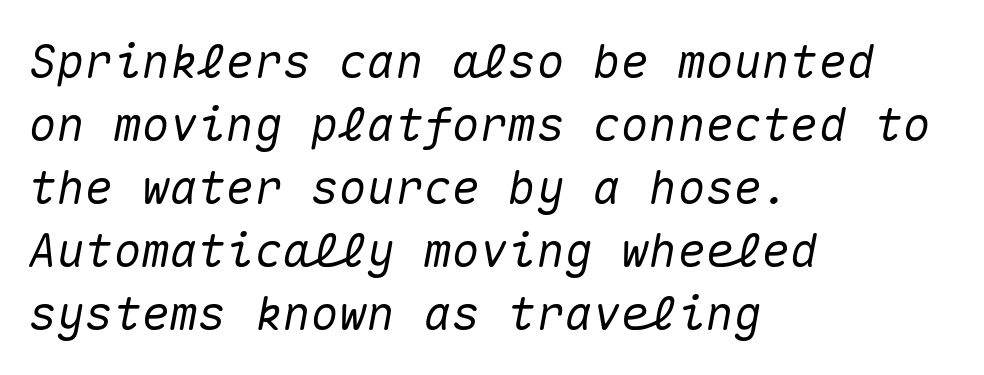
The image shows 47 px text type, italic (leaning right), monospaced; set left-aligned, normal line spacing (1.34x), normal letter spacing, not underlined; medium stroke contrast and a medium x-height.
